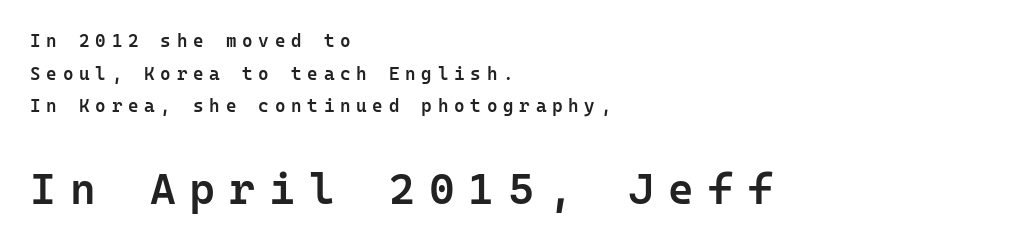
Q: Is the text bold? A: Semi-bold.
Q: Is the text italic (slanted)? A: No, it is upright.
Q: Is the typeface a serif or a sans-serif typeface? A: Sans-serif.
Q: Is the text underlined? A: No.
Q: How is the paragraph aligned? A: Left-aligned.
Q: Is the spacing between letters normal or unusually wide? A: Unusually wide.
Q: Which block of text is set in a larger size, the first (top) or the second (bottom)? A: The second (bottom) one.
Q: Width (condensed, normal, or wide)? A: Normal.
Q: Stroke contrast? A: Low.
Q: x-height? A: Medium.
Q: Monospaced? A: Yes.
